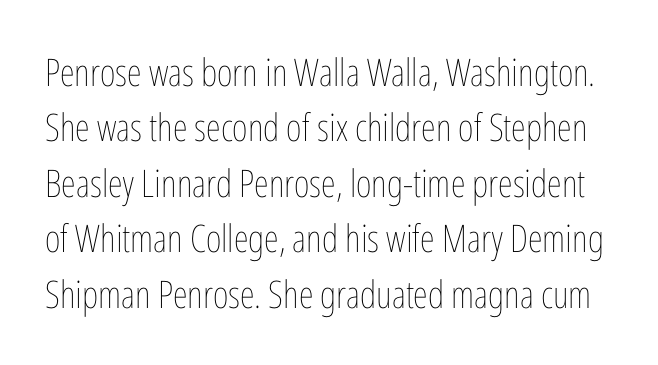
The leading is moderate, giving the passage an even texture. Vertical strokes here are truly vertical. Rule under the text: the space is simply empty. There is no visible air inserted between adjacent glyphs. Looks like regular typesetting: each glyph gets only the width it needs.
